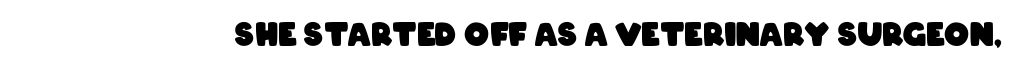
The image shows 31 px heavy, condensed sans-serif type; set normal letter spacing, not underlined; low stroke contrast and a large x-height.
